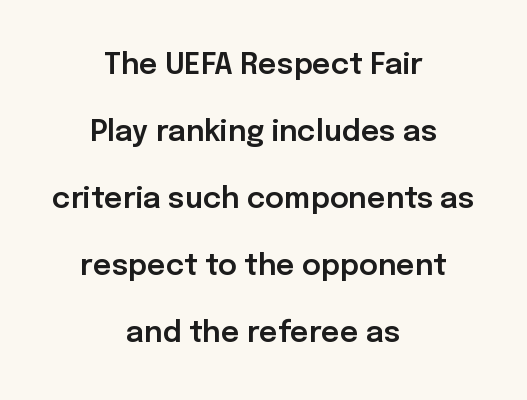
Q: Is the text italic (slanted)? A: No, it is upright.
Q: Is the typeface a serif or a sans-serif typeface? A: Sans-serif.
Q: Is the text underlined? A: No.
Q: How is the paragraph aligned? A: Centered.
Q: Is the spacing between letters normal or unusually wide? A: Normal.
Q: Is the spacing between lines tight, normal or loose? A: Loose.
Q: Width (condensed, normal, or wide)? A: Normal.
Q: Stroke contrast? A: Low.
Q: x-height? A: Medium.
Q: Monospaced? A: No.
